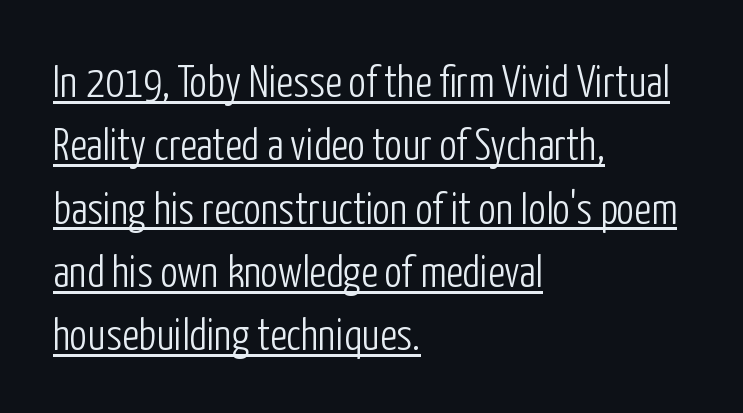
The image shows 44 px light, condensed sans-serif type, upright; set left-aligned, normal line spacing (1.44x), normal letter spacing, underlined; low stroke contrast and a medium x-height.
